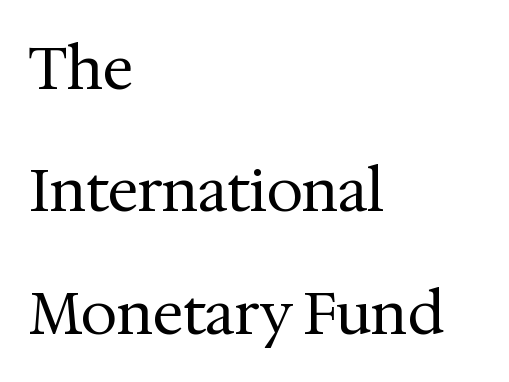
{"serif": "yes", "italic": "no", "bold": "no", "weight": "regular", "width": "normal", "stroke_contrast": "medium", "x_height": "medium", "monospaced": "no", "underline": "no", "align": "left", "line_spacing": "loose", "line_spacing_ratio": 2.11, "letter_spacing": "normal", "letter_spacing_em": 0.0, "glyph_px": 58}
